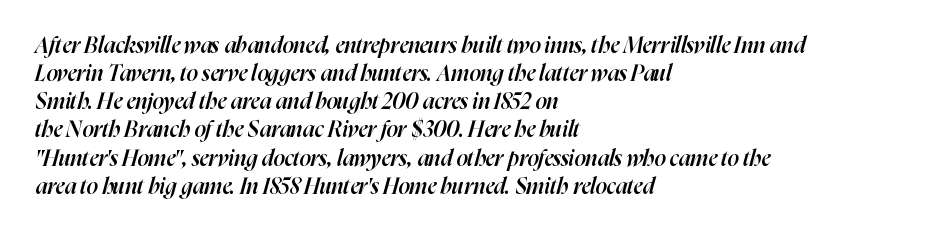
Q: Is the text bold? A: Semi-bold.
Q: Is the text italic (slanted)? A: Yes, it leans right by about 16 degrees.
Q: Is the text underlined? A: No.
Q: How is the paragraph aligned? A: Left-aligned.
Q: Is the spacing between letters normal or unusually wide? A: Normal.
Q: Is the spacing between lines tight, normal or loose? A: Normal.
